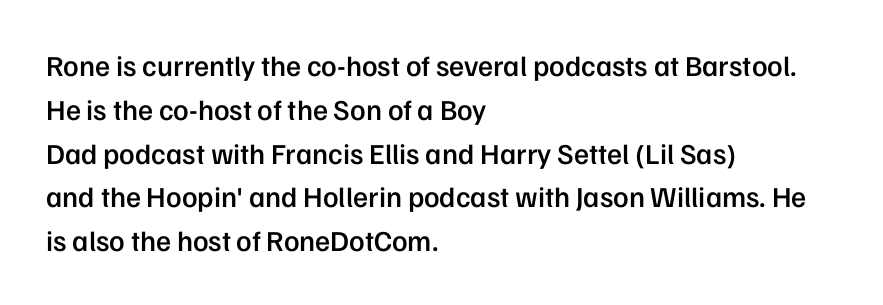
This sample has the flowing, uneven cadence of proportional lettering. Each word holds together tightly as a unit, with standard inter-letter gaps. Underlining? Definitely not there. This is roman type, the default non-slanted kind. Serif or sans? Sans — the stroke terminals are bare.
